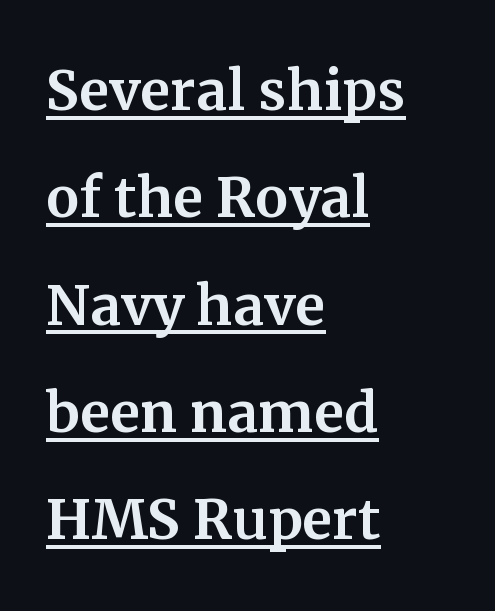
{"serif": "yes", "italic": "no", "width": "normal", "stroke_contrast": "medium", "x_height": "medium", "monospaced": "no", "underline": "yes", "align": "left", "line_spacing": "normal", "line_spacing_ratio": 1.45, "letter_spacing": "normal", "letter_spacing_em": 0.0, "glyph_px": 74}
